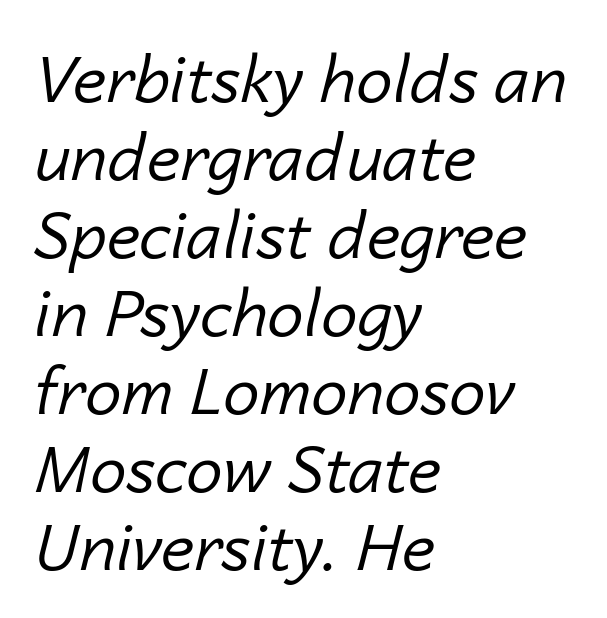
Q: Is the text bold? A: No.
Q: Is the text italic (slanted)? A: Yes, it leans right by about 14 degrees.
Q: Is the text underlined? A: No.
Q: How is the paragraph aligned? A: Left-aligned.
Q: Is the spacing between letters normal or unusually wide? A: Normal.
Q: Width (condensed, normal, or wide)? A: Normal.
Q: Stroke contrast? A: Low.
Q: x-height? A: Medium.
Q: Monospaced? A: No.
